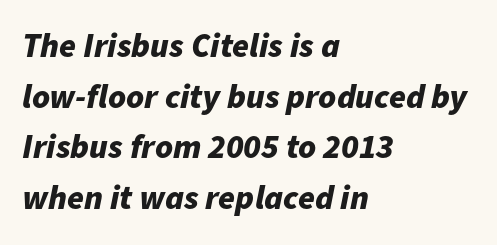
The image shows 34 px bold type, italic (leaning right); set left-aligned, normal line spacing (1.49x), normal letter spacing, not underlined; low stroke contrast and a medium x-height.
